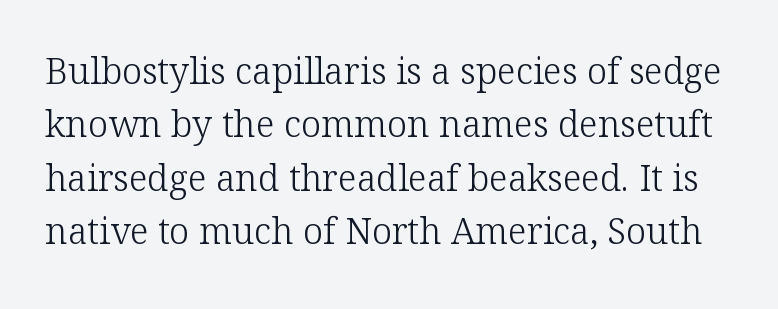
The image shows 36 px light serif type, upright; set normal line spacing (1.48x), normal letter spacing, not underlined; low stroke contrast and a medium x-height.
